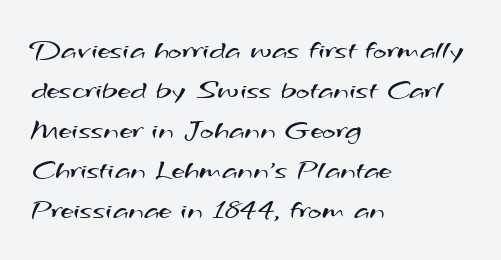
{"serif": "no", "bold": "no", "weight": "regular", "width": "wide", "stroke_contrast": "medium", "x_height": "small", "monospaced": "no", "underline": "no", "align": "left", "line_spacing": "normal", "line_spacing_ratio": 1.38, "letter_spacing": "normal", "letter_spacing_em": 0.0, "glyph_px": 29}
